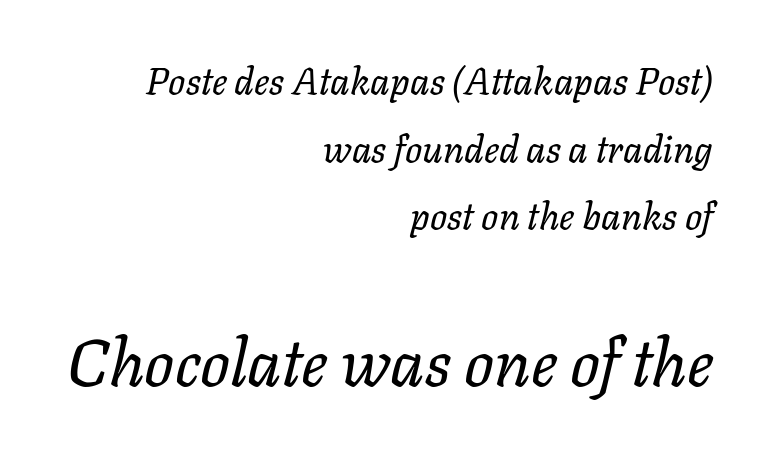
The image shows 66 px regular-weight type, italic (leaning right); set right-aligned, line spacing 1.78x, normal letter spacing, not underlined; the second (bottom) block is 1.74x larger; low stroke contrast and a medium x-height.
